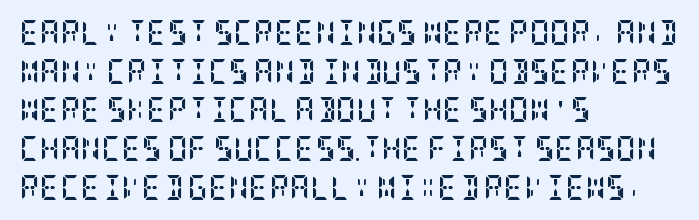
{"italic": "no", "bold": "yes", "underline": "no", "align": "left", "line_spacing": "normal", "line_spacing_ratio": 1.55, "letter_spacing": "normal", "letter_spacing_em": 0.0, "glyph_px": 25}
